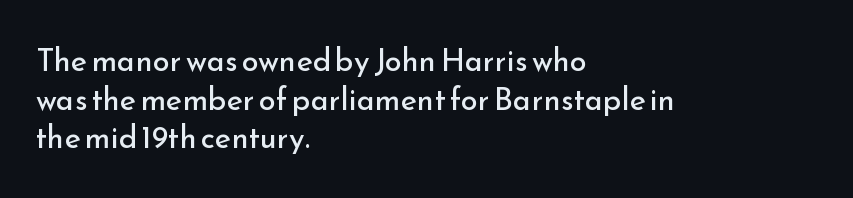
The image shows 31 px regular-weight sans-serif type, upright; set left-aligned, normal line spacing (1.25x), normal letter spacing, not underlined; low stroke contrast and a small x-height.
